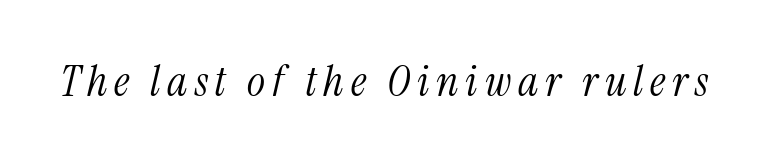
{"serif": "yes", "italic": "yes", "lean": "right", "slant_degrees": 13, "bold": "no", "weight": "light", "width": "condensed", "stroke_contrast": "medium", "x_height": "medium", "monospaced": "no", "underline": "no", "glyph_px": 43}
